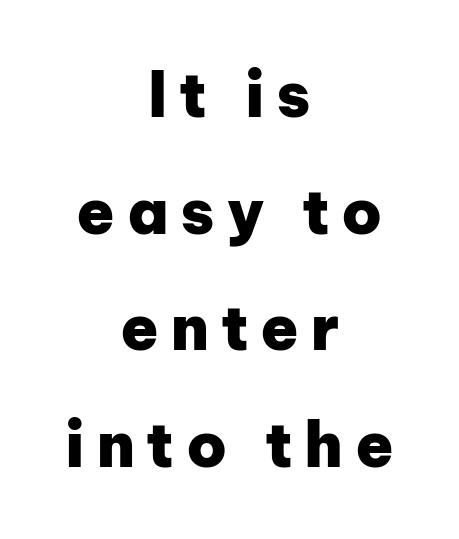
Each letter's strokes conclude bluntly, with no projecting serifs. The strokes are fattened all the way to bold. Reading down the block, each line starts at a different indent, mirrored at its end. Varying glyph widths throughout — classic text-font behaviour. Notice how the stems are strictly vertical — no italics here. Glance below the letters and you will spot only blank space.
